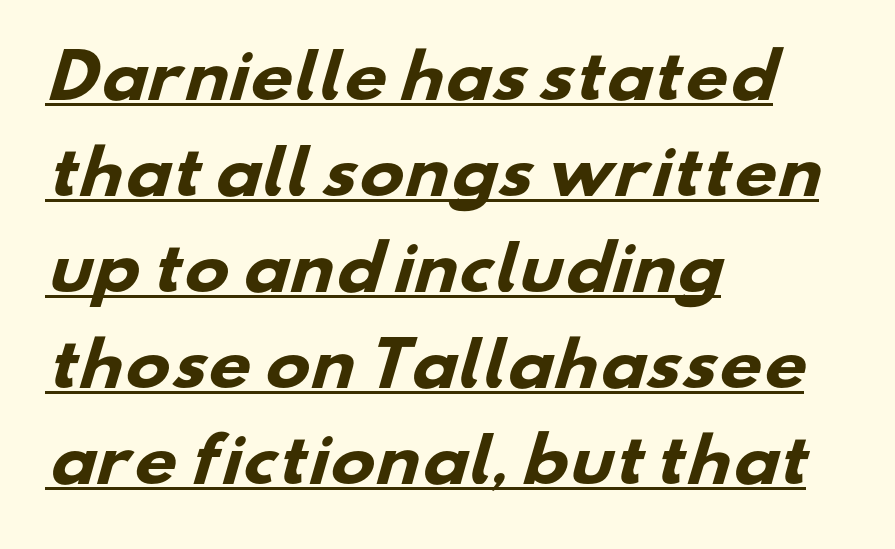
Notice how descenders clear the ascenders below comfortably — that's standard leading. Looks like regular typesetting: each glyph gets only the width it needs. To sum up the face: it is a sans, with no serifs. One-word summary of the alignment: left. A typesetter would call this zero additional tracking. Every letter is thick-stroked: bold, no question.
